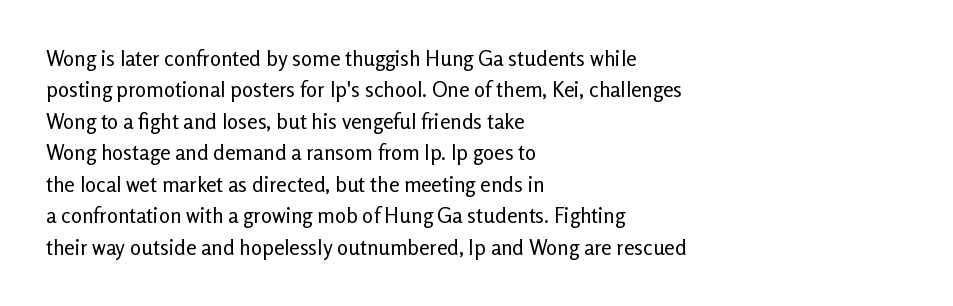
Q: Is the text bold? A: No.
Q: Is the text italic (slanted)? A: No, it is upright.
Q: Is the text underlined? A: No.
Q: How is the paragraph aligned? A: Left-aligned.
Q: Is the spacing between letters normal or unusually wide? A: Normal.
Q: Is the spacing between lines tight, normal or loose? A: Normal.
